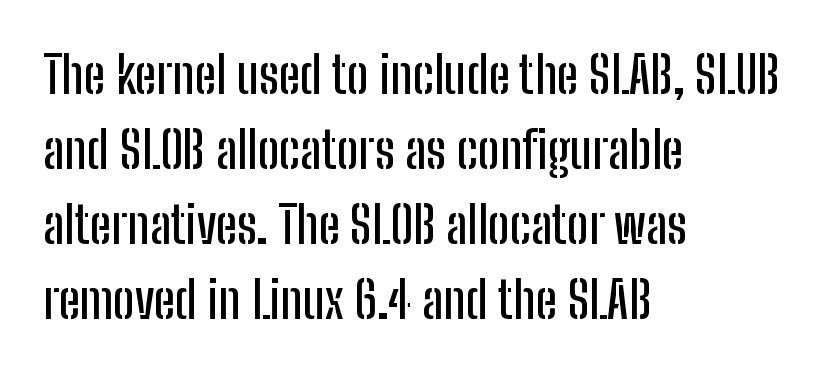
Q: Is the text italic (slanted)? A: No, it is upright.
Q: Is the typeface a serif or a sans-serif typeface? A: Sans-serif.
Q: Is the text underlined? A: No.
Q: How is the paragraph aligned? A: Left-aligned.
Q: Is the spacing between letters normal or unusually wide? A: Normal.
Q: Is the spacing between lines tight, normal or loose? A: Normal.
Q: Width (condensed, normal, or wide)? A: Condensed.
Q: Stroke contrast? A: Low.
Q: x-height? A: Medium.
Q: Monospaced? A: No.
